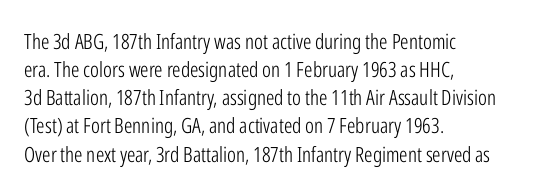
{"italic": "no", "bold": "no", "underline": "no", "align": "left", "line_spacing": "normal", "line_spacing_ratio": 1.34, "letter_spacing": "normal", "letter_spacing_em": 0.0, "glyph_px": 21}
